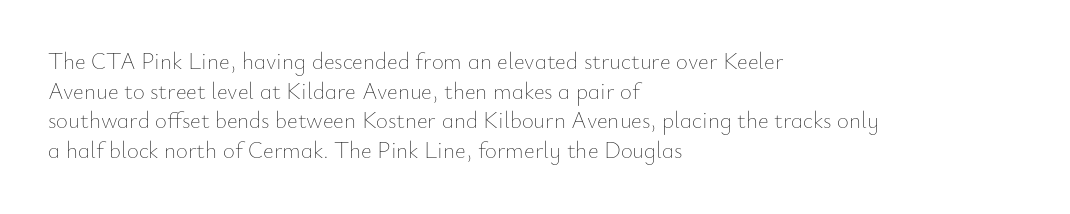
The lines sit at an ordinary, default distance from one another. The rag falls on the right side of this text block. The characters are drawn with everyday or finer stroke widths. Descender tails drop into unmarked territory.
